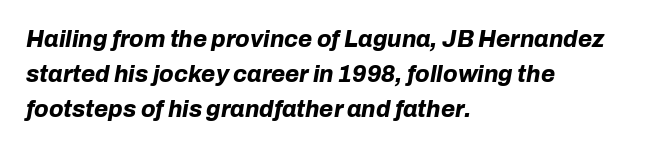
The image shows 23 px bold type, italic (leaning right); set left-aligned, normal line spacing (1.53x), normal letter spacing, not underlined.
